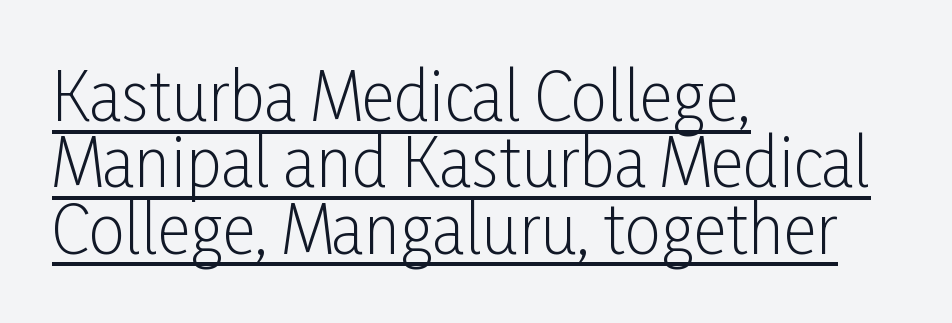
{"serif": "no", "italic": "no", "bold": "no", "weight": "light", "width": "condensed", "stroke_contrast": "low", "x_height": "medium", "monospaced": "no", "underline": "yes", "align": "left", "line_spacing": "tight", "line_spacing_ratio": 1.02, "letter_spacing": "normal", "letter_spacing_em": 0.0, "glyph_px": 65}
